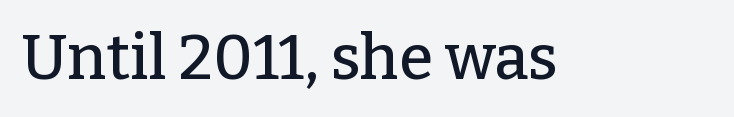
{"serif": "yes", "italic": "no", "width": "normal", "stroke_contrast": "low", "x_height": "medium", "monospaced": "no", "underline": "no", "letter_spacing": "normal", "letter_spacing_em": 0.0, "glyph_px": 62}
